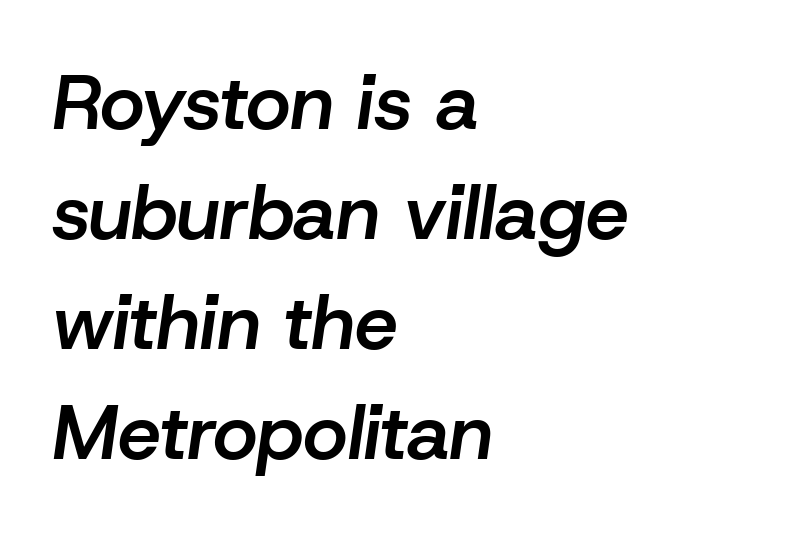
The image shows 77 px semibold type, italic (leaning right); set left-aligned, normal line spacing (1.43x), normal letter spacing, not underlined; low stroke contrast and a medium x-height.
